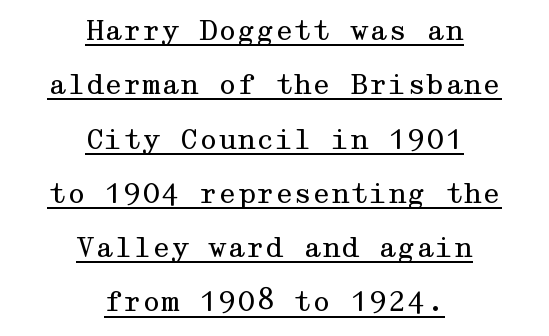
Is this a heavy cut? Hardly; it is regular or lighter. The passage shown has conventional tracking throughout. Notice how a bar underscores the lettering throughout. Style check: upright. A student would call this center alignment; a typographer would say set centered. You could fit nearly another row in the gap between these rows.
